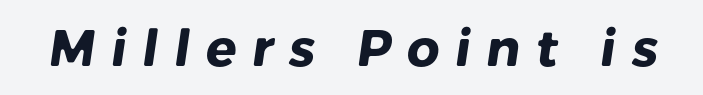
Heavy-handed strokes throughout: this text is bold. Each word looks stretched out because of the extra space between its letters. Regarding serifs, this sample does without them. You could not count columns in this text — the font is proportionally spaced. The space directly below the letters is spotless.
